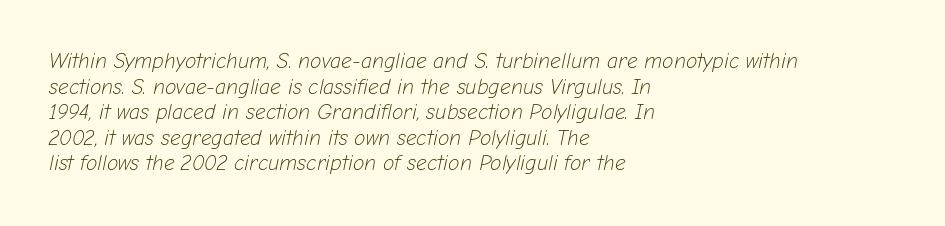
The image shows 21 px text type, italic (leaning right); set left-aligned, line spacing 1.22x, normal letter spacing, not underlined.
